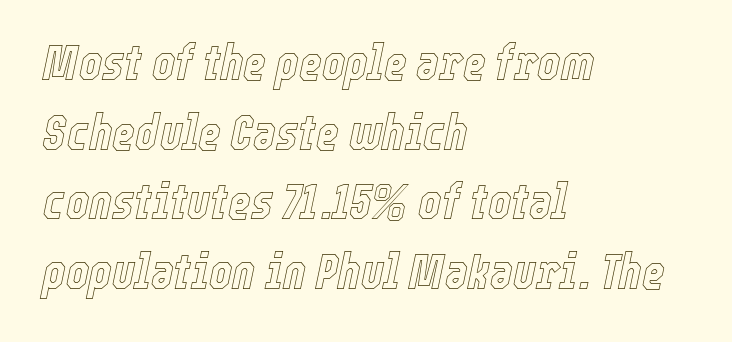
Q: Is the text italic (slanted)? A: Yes, it leans right by about 12 degrees.
Q: Is the text underlined? A: No.
Q: How is the paragraph aligned? A: Left-aligned.
Q: Is the spacing between letters normal or unusually wide? A: Normal.
Q: Is the spacing between lines tight, normal or loose? A: Normal.
Q: Width (condensed, normal, or wide)? A: Condensed.
Q: x-height? A: Medium.
Q: Monospaced? A: No.
